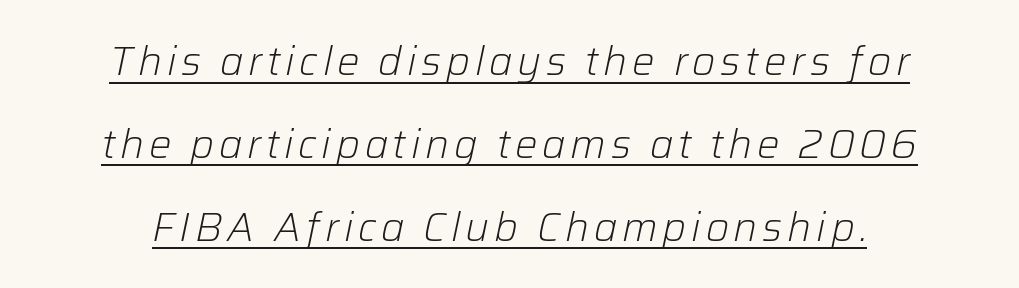
{"italic": "yes", "lean": "right", "slant_degrees": 12, "bold": "no", "weight": "light", "width": "normal", "stroke_contrast": "low", "x_height": "medium", "monospaced": "no", "underline": "yes", "align": "center", "line_spacing": "loose", "line_spacing_ratio": 2.07, "glyph_px": 40}
